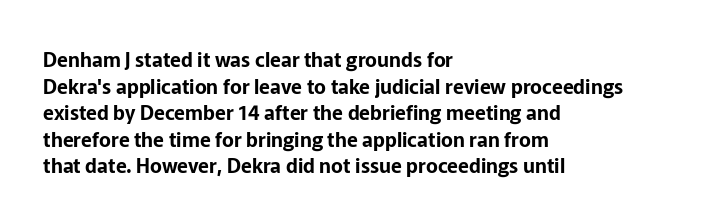
Which margin do the lines hug? The left one — the right edge is uneven. Do the letters lean? They stand straight. Students, note that the glyphs here touch the page at normal intervals. The block of text has a typical density, with ordinary space between rows. Unmarked baselines from the first word to the last.
